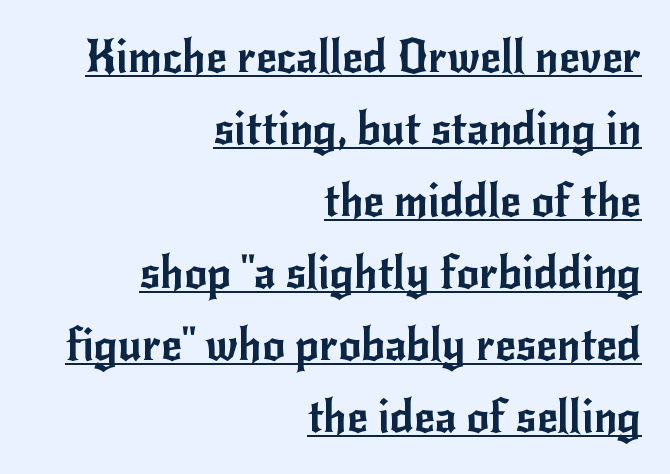
Q: Is the text italic (slanted)? A: No, it is upright.
Q: Is the typeface a serif or a sans-serif typeface? A: Sans-serif.
Q: Is the text underlined? A: Yes.
Q: How is the paragraph aligned? A: Right-aligned.
Q: Is the spacing between letters normal or unusually wide? A: Normal.
Q: Is the spacing between lines tight, normal or loose? A: Normal.
Q: Width (condensed, normal, or wide)? A: Normal.
Q: Stroke contrast? A: Low.
Q: x-height? A: Small.
Q: Monospaced? A: No.
